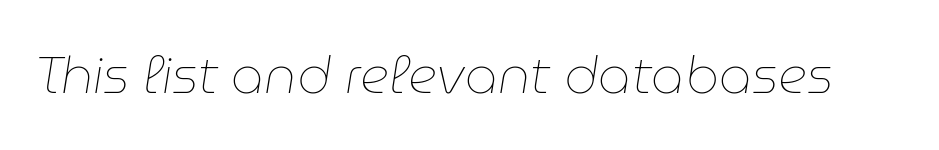
{"italic": "yes", "lean": "right", "slant_degrees": 9, "bold": "no", "weight": "thin", "width": "normal", "stroke_contrast": "low", "x_height": "medium", "monospaced": "no", "underline": "no", "letter_spacing": "normal", "letter_spacing_em": 0.0, "glyph_px": 51}
